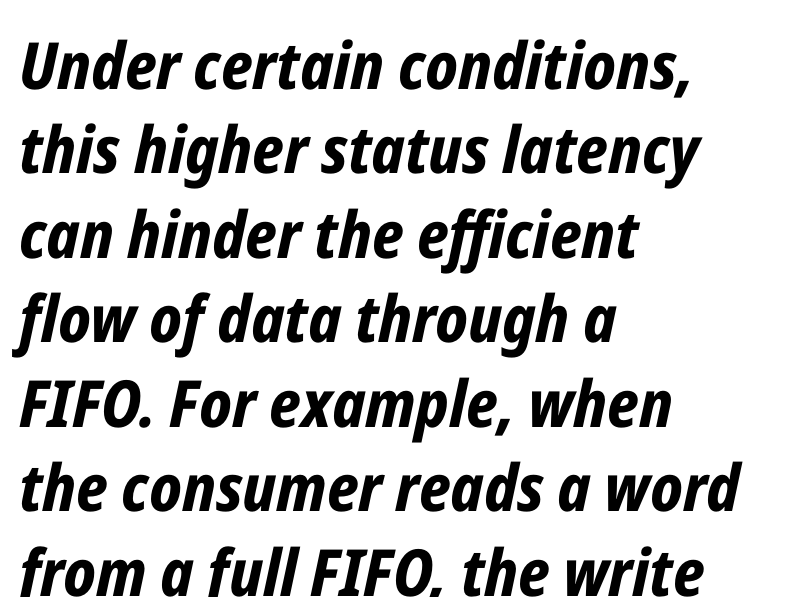
Q: Is the text bold? A: Yes.
Q: Is the text italic (slanted)? A: Yes, it leans right by about 12 degrees.
Q: Is the text underlined? A: No.
Q: How is the paragraph aligned? A: Left-aligned.
Q: Is the spacing between letters normal or unusually wide? A: Normal.
Q: Is the spacing between lines tight, normal or loose? A: Normal.
Q: Width (condensed, normal, or wide)? A: Condensed.
Q: Stroke contrast? A: Low.
Q: x-height? A: Medium.
Q: Monospaced? A: No.
